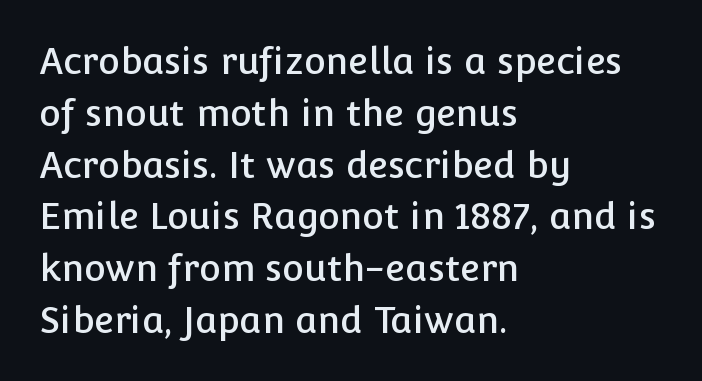
Stroke terminals: plain, sans-serif. Has an underline been added? It has not. Casual observation: everything's shoved over to the left. Each letter keeps its own natural width here, so spacing adapts to shape. Letter spacing: default.
